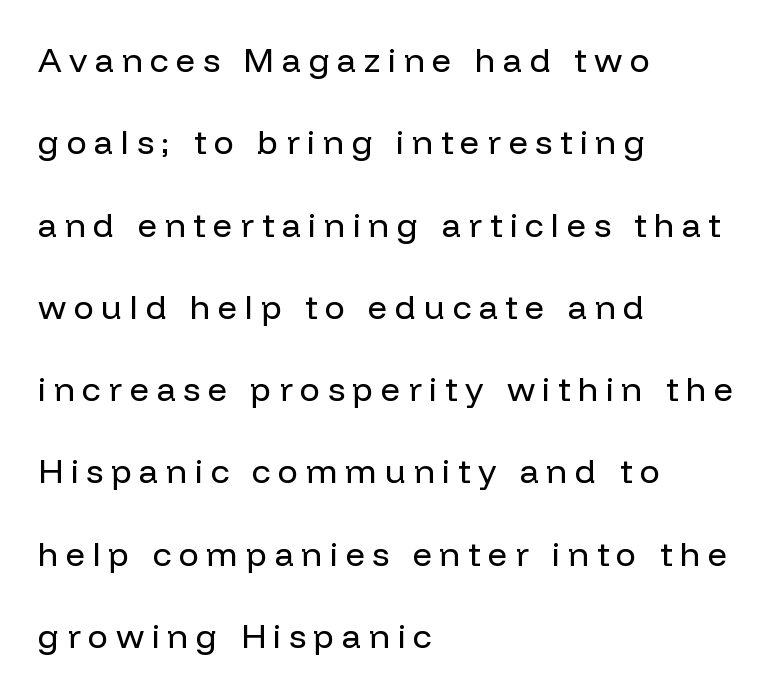
Underline: absent. Character widths vary here, with narrow letters taking less room than wide ones. Stems and bowls with no extra thickness — not bold. Alignment: flush left.
